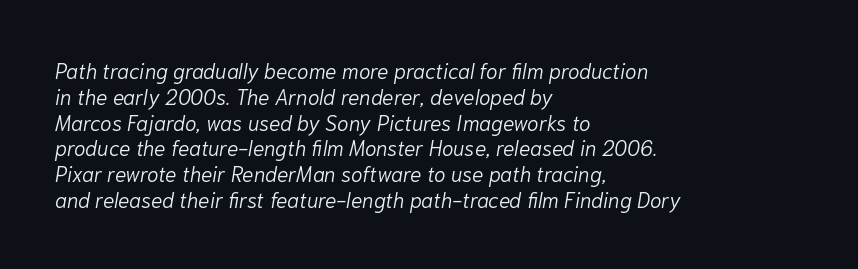
Q: Is the text bold? A: No.
Q: Is the text italic (slanted)? A: Yes, it leans right by about 10 degrees.
Q: Is the text underlined? A: No.
Q: How is the paragraph aligned? A: Left-aligned.
Q: Is the spacing between letters normal or unusually wide? A: Normal.
